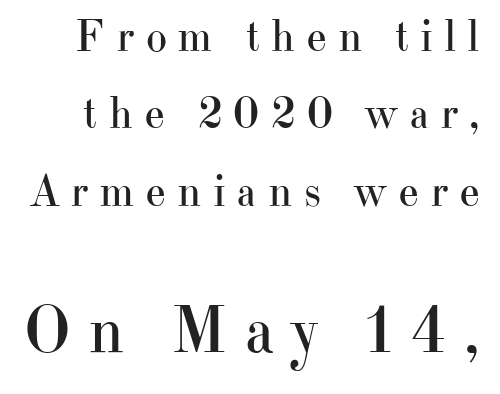
Q: Is the text bold? A: No.
Q: Is the text italic (slanted)? A: No, it is upright.
Q: Is the typeface a serif or a sans-serif typeface? A: Serif.
Q: Is the text underlined? A: No.
Q: Is the spacing between letters normal or unusually wide? A: Unusually wide.
Q: Which block of text is set in a larger size, the first (top) or the second (bottom)? A: The second (bottom) one.
Q: Width (condensed, normal, or wide)? A: Normal.
Q: Stroke contrast? A: High.
Q: x-height? A: Small.
Q: Monospaced? A: No.
